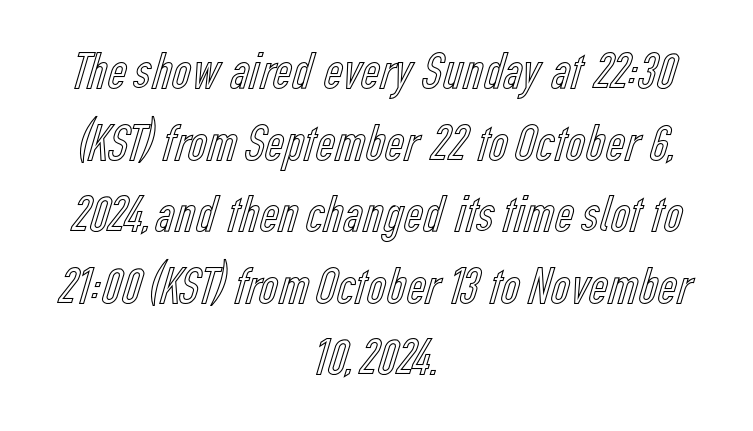
{"width": "condensed", "x_height": "medium", "monospaced": "no", "underline": "no", "align": "center", "line_spacing": "normal", "line_spacing_ratio": 1.35, "letter_spacing": "normal", "letter_spacing_em": 0.0, "glyph_px": 53}
